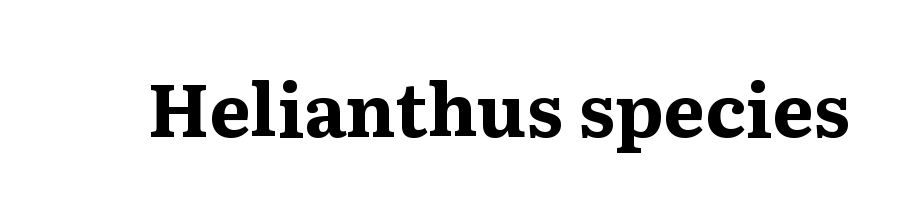
{"serif": "yes", "italic": "no", "bold": "yes", "weight": "bold", "width": "normal", "stroke_contrast": "medium", "x_height": "medium", "monospaced": "no", "underline": "no", "letter_spacing": "normal", "letter_spacing_em": 0.0, "glyph_px": 74}
